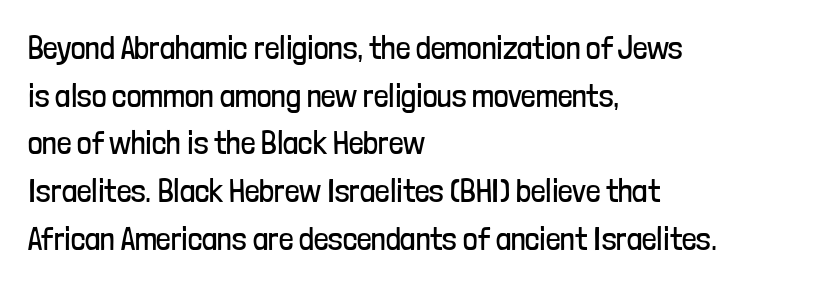
{"serif": "no", "italic": "no", "bold": "no", "weight": "regular", "width": "condensed", "stroke_contrast": "low", "x_height": "medium", "monospaced": "no", "underline": "no", "align": "left", "line_spacing": "normal", "line_spacing_ratio": 1.49, "letter_spacing": "normal", "letter_spacing_em": 0.0, "glyph_px": 32}
